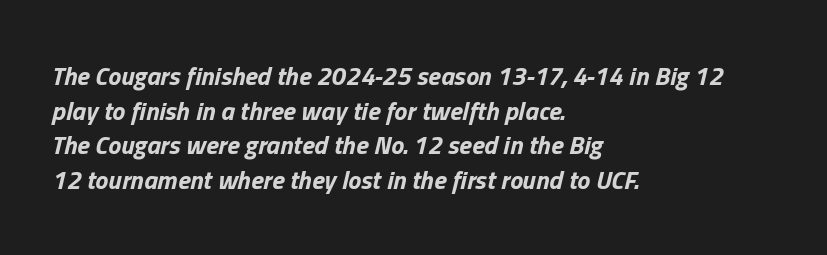
{"italic": "yes", "lean": "right", "slant_degrees": 13, "bold": "yes", "underline": "no", "align": "left", "line_spacing": "normal", "line_spacing_ratio": 1.33, "letter_spacing": "normal", "letter_spacing_em": 0.0, "glyph_px": 26}
